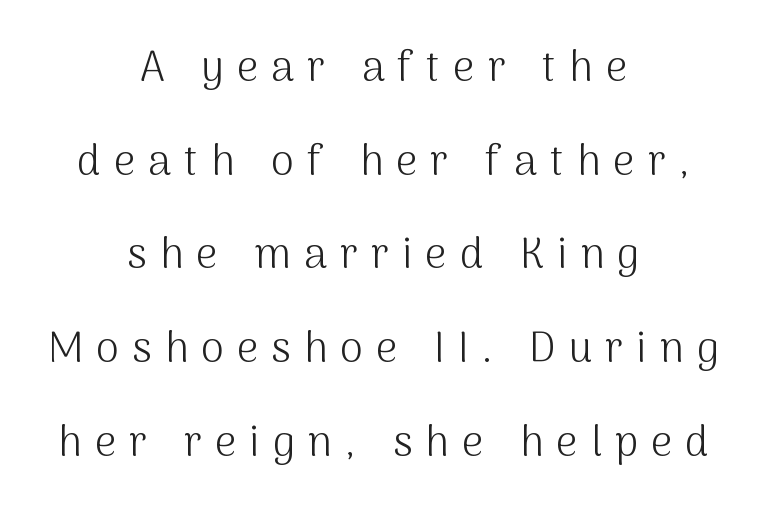
Q: Is the text bold? A: No.
Q: Is the text italic (slanted)? A: No, it is upright.
Q: Is the typeface a serif or a sans-serif typeface? A: Sans-serif.
Q: Is the text underlined? A: No.
Q: How is the paragraph aligned? A: Centered.
Q: Is the spacing between letters normal or unusually wide? A: Unusually wide.
Q: Is the spacing between lines tight, normal or loose? A: Loose.
Q: Width (condensed, normal, or wide)? A: Normal.
Q: Stroke contrast? A: Medium.
Q: x-height? A: Medium.
Q: Monospaced? A: No.
